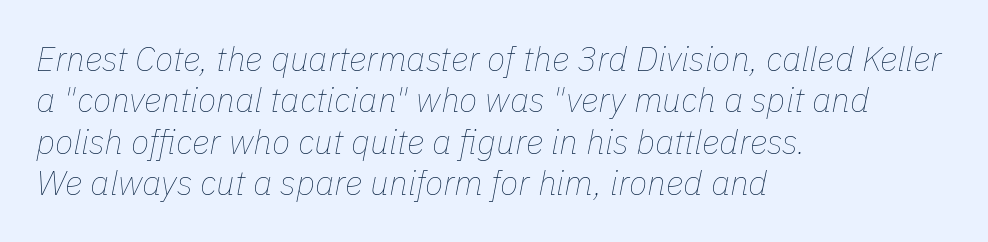
The image shows 34 px thin type, italic (leaning right); set left-aligned, line spacing 1.22x, normal letter spacing, not underlined; low stroke contrast and a medium x-height.
